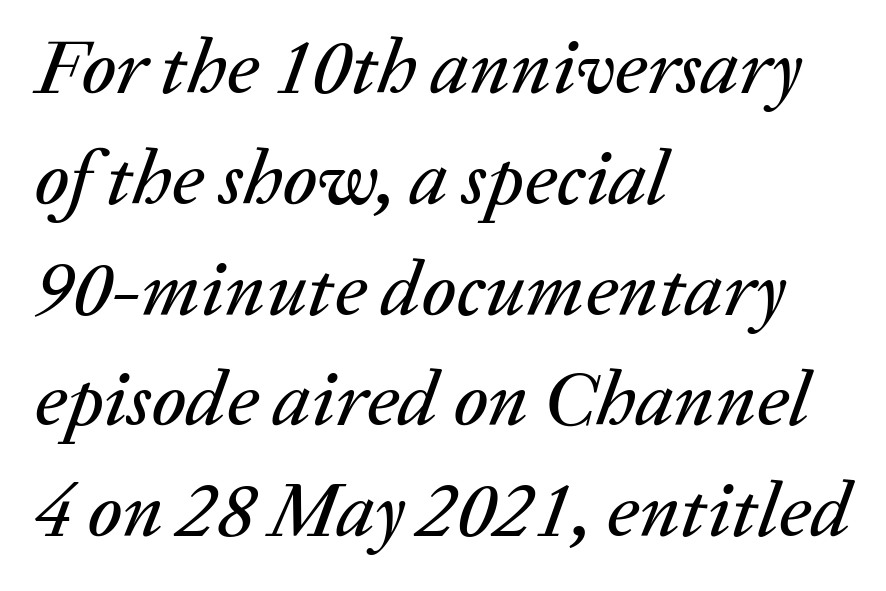
The image shows 78 px text type, italic (leaning right); set left-aligned, normal line spacing (1.42x), normal letter spacing, not underlined; low stroke contrast and a medium x-height.
